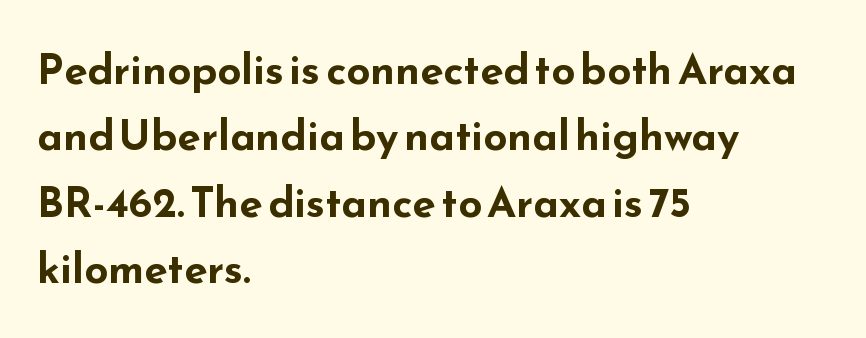
{"serif": "no", "italic": "no", "bold": "yes", "weight": "bold", "width": "wide", "stroke_contrast": "low", "x_height": "small", "monospaced": "no", "underline": "no", "align": "left", "line_spacing": "normal", "line_spacing_ratio": 1.58, "letter_spacing": "normal", "letter_spacing_em": 0.0, "glyph_px": 42}
